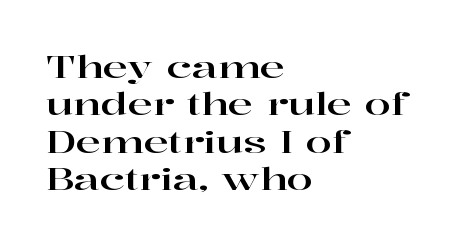
Classification — serif. Check under the words: just untouched page. Posture: upright roman. Think of a printed novel: that variable character pitch is what you see here.
